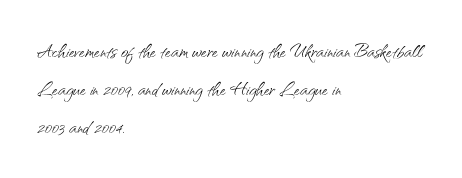
Q: Is the text bold? A: No.
Q: Is the text italic (slanted)? A: Yes.
Q: Is the text underlined? A: No.
Q: How is the paragraph aligned? A: Left-aligned.
Q: Is the spacing between letters normal or unusually wide? A: Normal.
Q: Is the spacing between lines tight, normal or loose? A: Normal.
